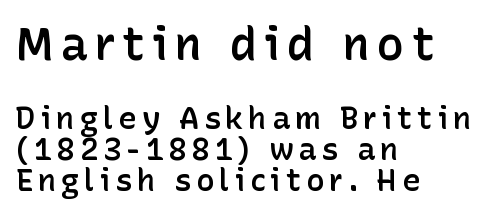
The axis of the letterforms is exactly vertical. Reading top to bottom, the characters get smaller at the block break. Is the block centered? No — it sits flush against the left margin. A clean baseline with only descenders dipping below it. Baseline-to-baseline distance is barely more than the letter height.
